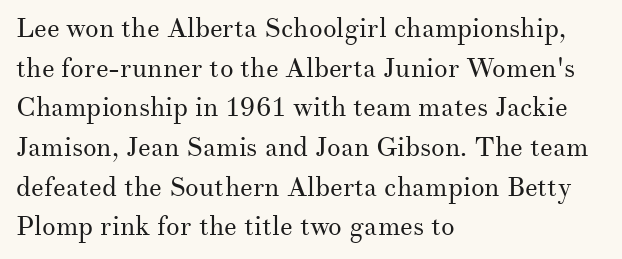
{"italic": "no", "bold": "no", "underline": "no", "align": "left", "line_spacing": "normal", "line_spacing_ratio": 1.47, "letter_spacing": "normal", "letter_spacing_em": 0.0, "glyph_px": 27}
